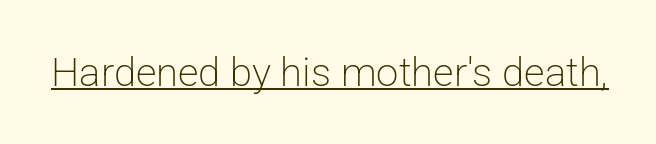
Q: Is the text bold? A: No.
Q: Is the text italic (slanted)? A: No, it is upright.
Q: Is the typeface a serif or a sans-serif typeface? A: Sans-serif.
Q: Is the text underlined? A: Yes.
Q: Is the spacing between letters normal or unusually wide? A: Normal.
Q: Width (condensed, normal, or wide)? A: Normal.
Q: Stroke contrast? A: Low.
Q: x-height? A: Medium.
Q: Monospaced? A: No.
